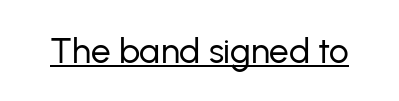
The image shows 35 px regular-weight sans-serif type, upright; set normal letter spacing, underlined; low stroke contrast and a medium x-height.
